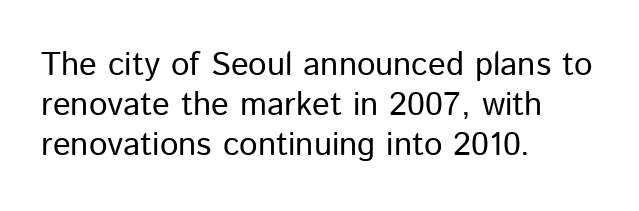
The face used here is proportionally spaced, like ordinary book or web type. The tracking reads as untouched default to a designer's eye. Style check: upright. The lines are quadded left.
